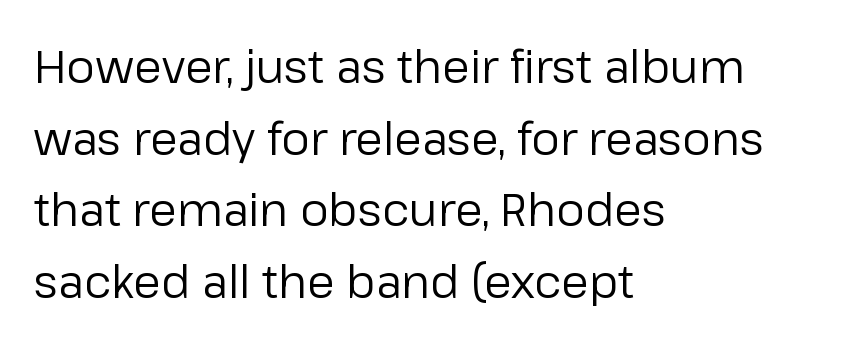
{"serif": "no", "italic": "no", "bold": "no", "weight": "regular", "width": "normal", "stroke_contrast": "low", "x_height": "medium", "monospaced": "no", "underline": "no", "align": "left", "line_spacing": "normal", "line_spacing_ratio": 1.59, "letter_spacing": "normal", "letter_spacing_em": 0.0, "glyph_px": 45}
